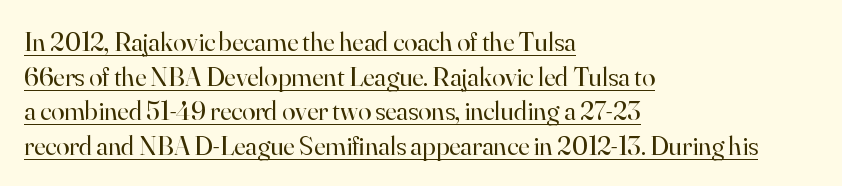
Q: Is the text bold? A: No.
Q: Is the text italic (slanted)? A: No, it is upright.
Q: Is the text underlined? A: Yes.
Q: How is the paragraph aligned? A: Left-aligned.
Q: Is the spacing between letters normal or unusually wide? A: Normal.
Q: Is the spacing between lines tight, normal or loose? A: Normal.
